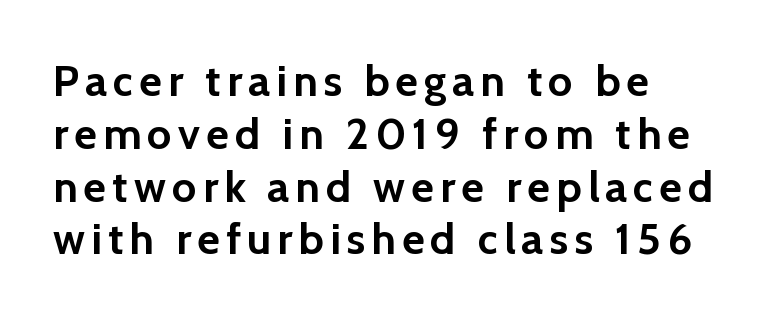
Serif or sans? Sans — the stroke terminals are bare. Only glyphs here, with clear space below each row. Think of a printed novel: that variable character pitch is what you see here. Strong, thick strokes mark this as bold type. A typesetter would mark this as roman, not italic.
